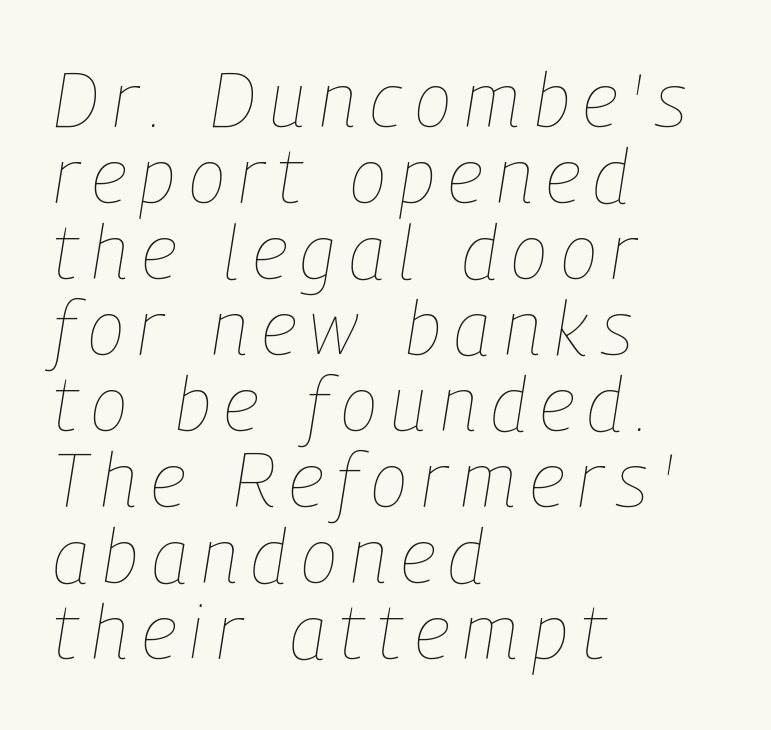
Q: Is the text bold? A: No.
Q: Is the text italic (slanted)? A: Yes, it leans right by about 9 degrees.
Q: Is the text underlined? A: No.
Q: How is the paragraph aligned? A: Left-aligned.
Q: Is the spacing between lines tight, normal or loose? A: Tight.
Q: Width (condensed, normal, or wide)? A: Condensed.
Q: Stroke contrast? A: Low.
Q: x-height? A: Medium.
Q: Monospaced? A: No.
